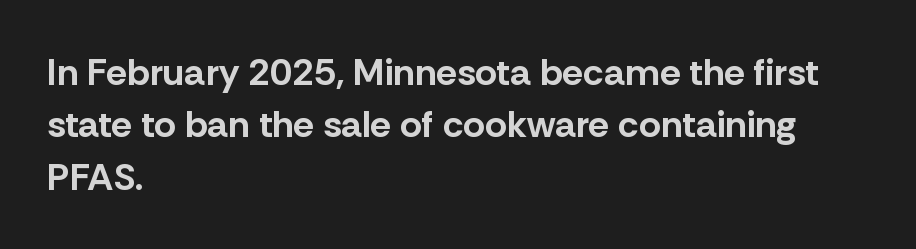
{"serif": "no", "italic": "no", "bold": "yes", "weight": "bold", "width": "normal", "stroke_contrast": "low", "x_height": "medium", "monospaced": "no", "underline": "no", "align": "left", "line_spacing": "normal", "line_spacing_ratio": 1.38, "letter_spacing": "normal", "letter_spacing_em": 0.0, "glyph_px": 38}
